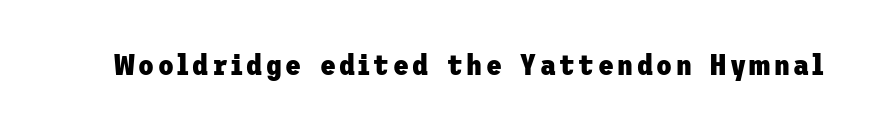
Underline: absent. A typesetter would mark this as roman, not italic. These lines are composed in type without serifs. Strong, thick strokes mark this as bold type.
